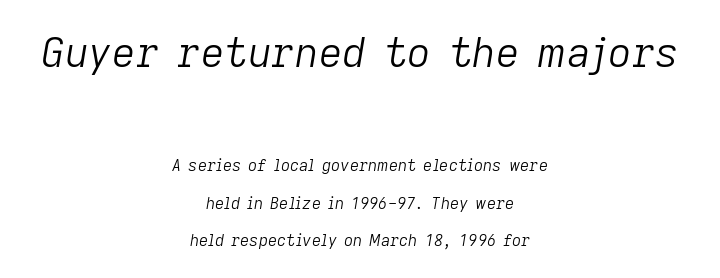
Compared with typical body copy, the letter spacing here is the same. Block one is the big one; block two sits smaller underneath. The passage shown is typed in a proportional face where columns would drift. Regarding leading, the lines here are spaced well apart.
